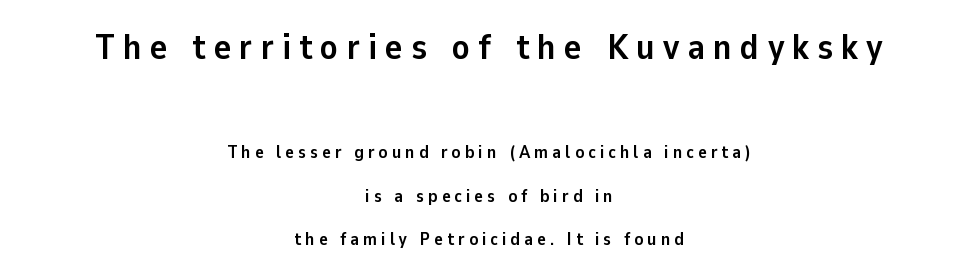
Weight check: bold — yes, fully. The face used here is proportionally spaced, like ordinary book or web type. The text was rendered using a sans face with plain stroke endings. The block sitting higher on the canvas is the one with enlarged characters.
